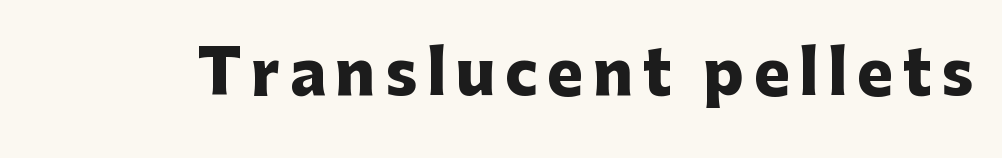
The space directly below the letters is spotless. The face used here is proportionally spaced, like ordinary book or web type. Weight: bold. Nothing sits at the stroke ends, so this counts as sans-serif.
